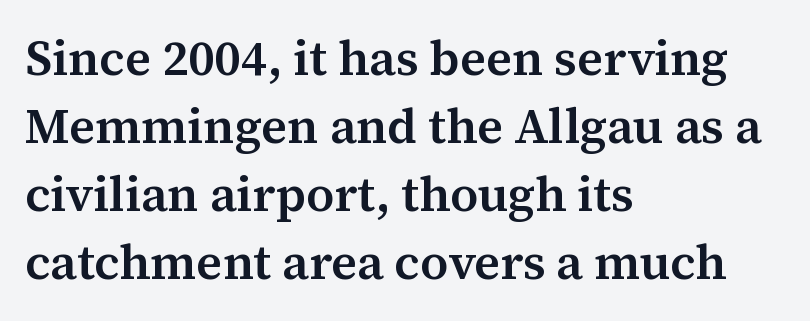
The image shows 49 px semibold serif type, upright; set left-aligned, normal line spacing (1.39x), normal letter spacing, not underlined; medium stroke contrast and a medium x-height.
